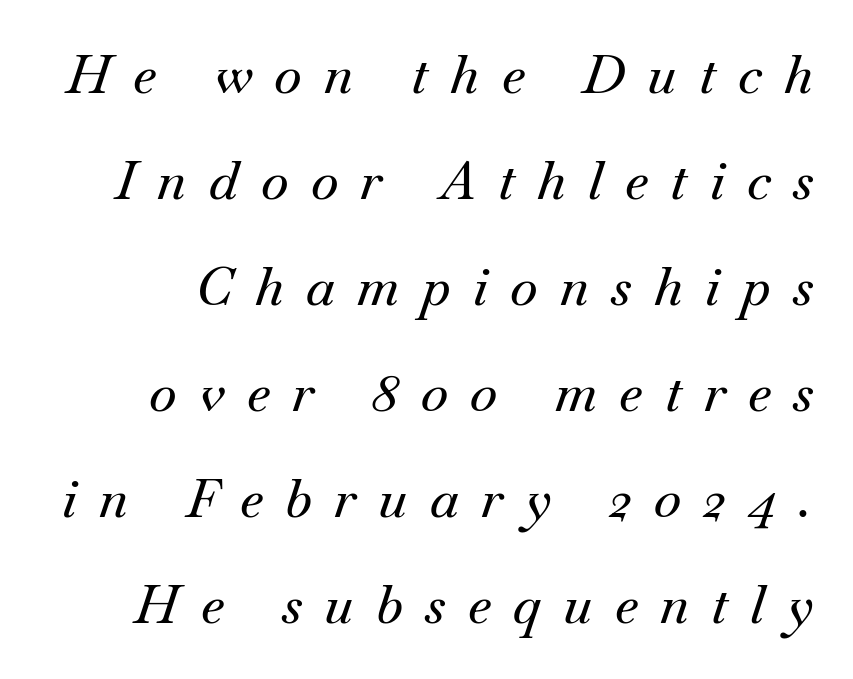
The image shows 53 px serif type, italic (leaning right); set loose line spacing (2.0x), unusually wide letter spacing (+0.42 em), not underlined; medium stroke contrast and a small x-height.
